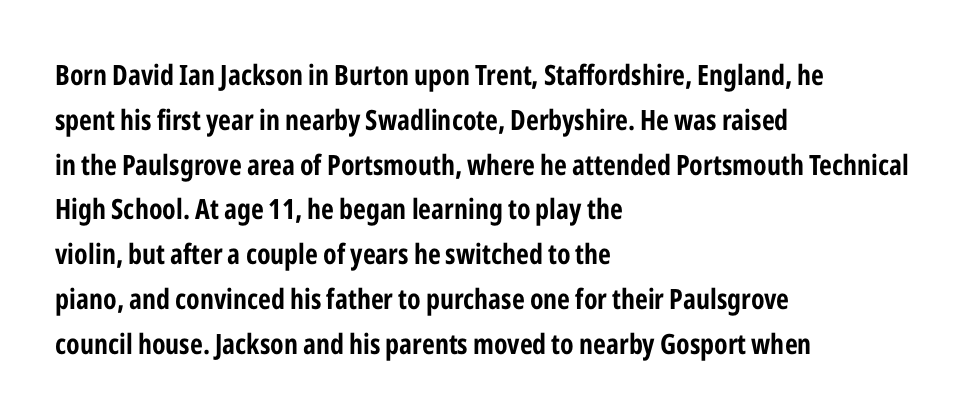
Q: Is the text bold? A: Yes.
Q: Is the text italic (slanted)? A: No, it is upright.
Q: Is the typeface a serif or a sans-serif typeface? A: Sans-serif.
Q: Is the text underlined? A: No.
Q: How is the paragraph aligned? A: Left-aligned.
Q: Is the spacing between letters normal or unusually wide? A: Normal.
Q: Is the spacing between lines tight, normal or loose? A: Normal.
Q: Width (condensed, normal, or wide)? A: Condensed.
Q: Stroke contrast? A: Low.
Q: x-height? A: Medium.
Q: Monospaced? A: No.
